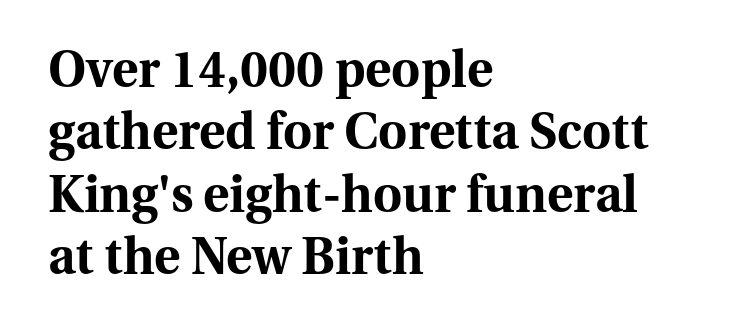
Q: Is the text bold? A: Yes.
Q: Is the text italic (slanted)? A: No, it is upright.
Q: Is the typeface a serif or a sans-serif typeface? A: Serif.
Q: Is the text underlined? A: No.
Q: How is the paragraph aligned? A: Left-aligned.
Q: Is the spacing between letters normal or unusually wide? A: Normal.
Q: Is the spacing between lines tight, normal or loose? A: Normal.
Q: Width (condensed, normal, or wide)? A: Normal.
Q: Stroke contrast? A: Medium.
Q: x-height? A: Medium.
Q: Monospaced? A: No.
